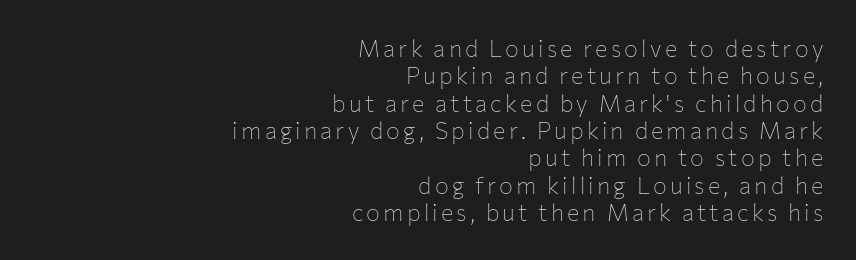
Q: Is the text bold? A: No.
Q: Is the text italic (slanted)? A: No, it is upright.
Q: Is the text underlined? A: No.
Q: How is the paragraph aligned? A: Right-aligned.
